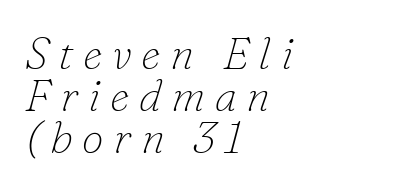
{"serif": "yes", "italic": "yes", "lean": "right", "slant_degrees": 16, "bold": "no", "weight": "thin", "width": "normal", "stroke_contrast": "low", "x_height": "small", "monospaced": "no", "underline": "no", "align": "left", "line_spacing": "tight", "line_spacing_ratio": 0.95, "letter_spacing": "wide", "letter_spacing_em": 0.22, "glyph_px": 44}
